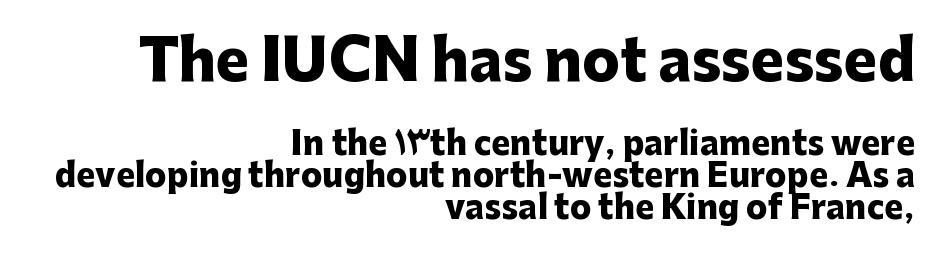
{"serif": "no", "italic": "no", "bold": "yes", "weight": "heavy", "width": "normal", "stroke_contrast": "low", "x_height": "medium", "monospaced": "no", "underline": "no", "align": "right", "line_spacing": "tight", "line_spacing_ratio": 1.0, "letter_spacing": "normal", "letter_spacing_em": 0.0, "larger_block": "first", "size_ratio": 1.75, "glyph_px": 56}
